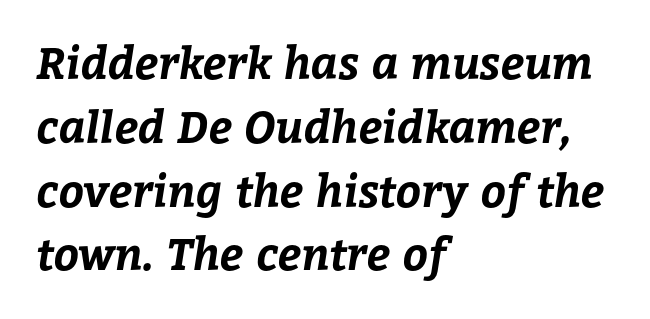
The image shows 44 px bold type; set left-aligned, normal line spacing (1.45x), normal letter spacing, not underlined; low stroke contrast and a medium x-height.
